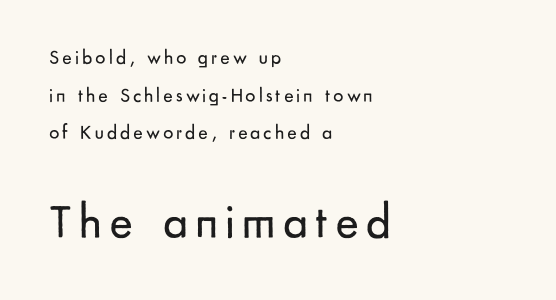
Q: Is the text bold? A: No.
Q: Is the text italic (slanted)? A: No, it is upright.
Q: Is the typeface a serif or a sans-serif typeface? A: Sans-serif.
Q: Is the text underlined? A: No.
Q: How is the paragraph aligned? A: Left-aligned.
Q: Which block of text is set in a larger size, the first (top) or the second (bottom)? A: The second (bottom) one.
Q: Width (condensed, normal, or wide)? A: Normal.
Q: Stroke contrast? A: Low.
Q: x-height? A: Small.
Q: Monospaced? A: No.
